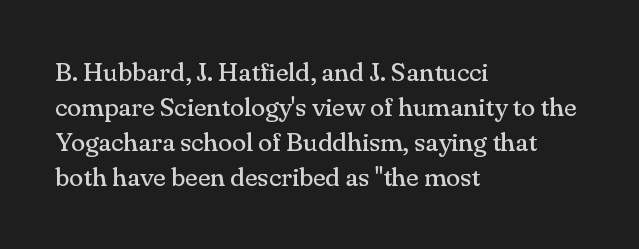
The image shows 26 px text type, upright; set left-aligned, normal line spacing (1.35x), normal letter spacing, not underlined.
